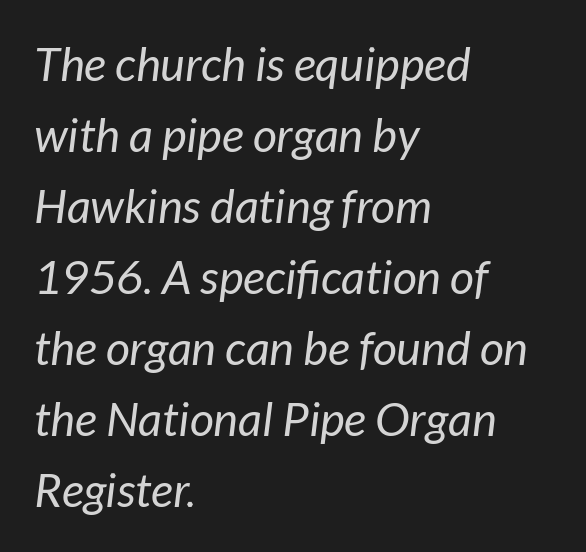
The typesetting does not lean heavy: it is not bold. Character widths vary here, with narrow letters taking less room than wide ones. The line texture is even and compact thanks to regular tracking. Caption: multi-line text, flush left, ragged right. The words here are not underlined. Italic? Definitely — the glyphs are oblique.
